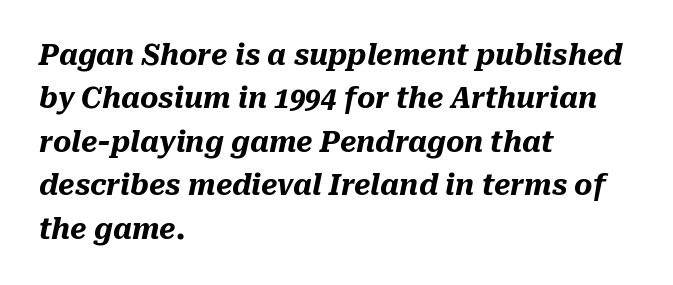
{"italic": "yes", "lean": "right", "slant_degrees": 10, "bold": "yes", "weight": "heavy", "width": "normal", "stroke_contrast": "medium", "x_height": "medium", "monospaced": "no", "underline": "no", "align": "left", "line_spacing": "normal", "line_spacing_ratio": 1.55, "letter_spacing": "normal", "letter_spacing_em": 0.0, "glyph_px": 28}
